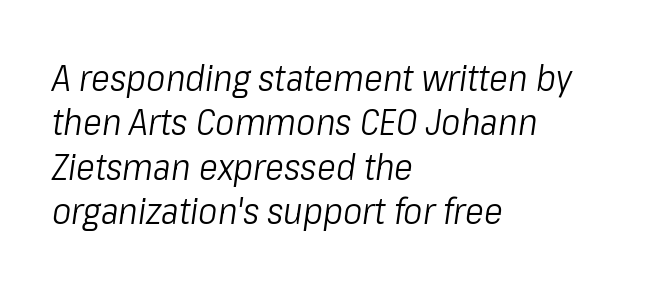
The rendering uses natural spacing where letterforms have individual widths. Compared with ordinary roman type, these characters are visibly tilted. No chunkiness to these letters — they're not bold. Descenders hang freely into open space.
